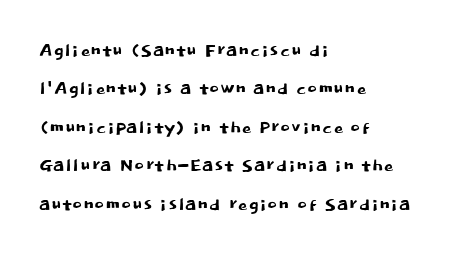
The image shows 24 px text type, upright; set left-aligned, normal line spacing (1.6x), normal letter spacing, not underlined.
